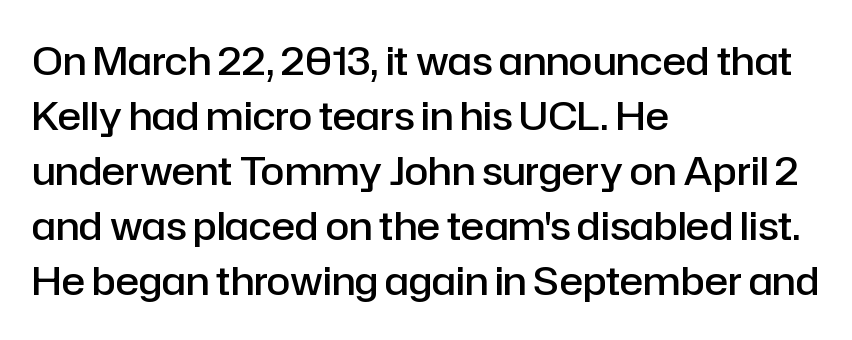
The image shows 39 px semibold sans-serif type, upright; set left-aligned, normal line spacing (1.41x), normal letter spacing, not underlined; low stroke contrast and a medium x-height.
